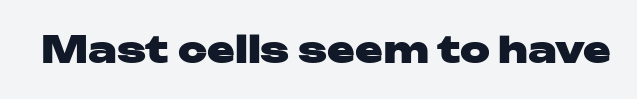
{"serif": "no", "italic": "no", "bold": "yes", "weight": "heavy", "width": "wide", "stroke_contrast": "low", "x_height": "medium", "monospaced": "no", "underline": "no", "letter_spacing": "normal", "letter_spacing_em": 0.0, "glyph_px": 37}
